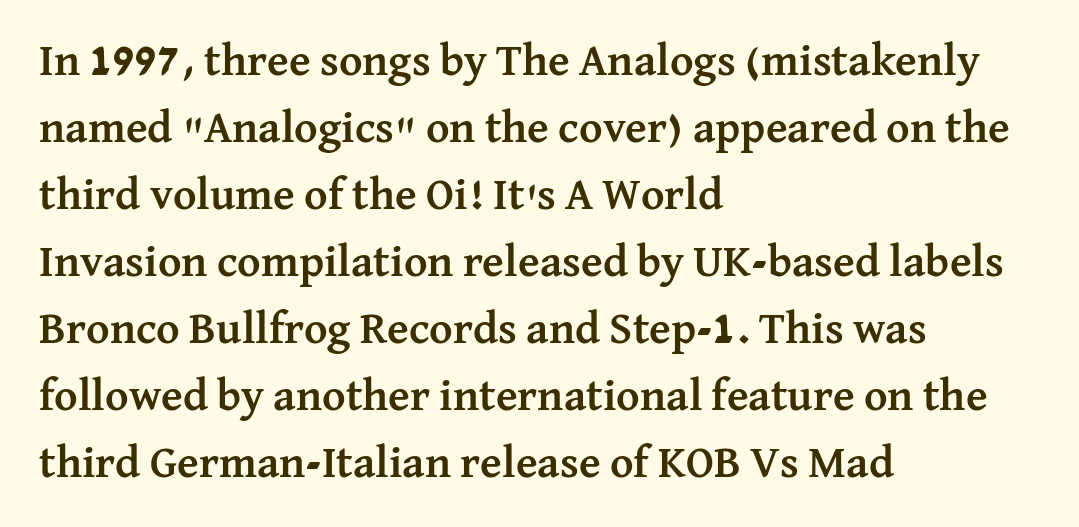
The image shows 45 px semibold serif type, upright; set left-aligned, normal line spacing (1.49x), normal letter spacing, not underlined; medium stroke contrast and a medium x-height.
